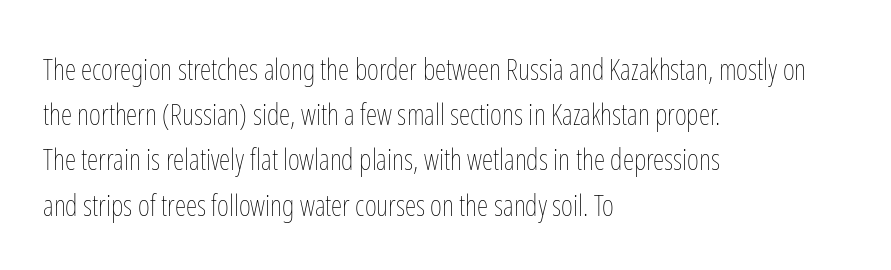
Q: Is the text bold? A: No.
Q: Is the text italic (slanted)? A: No, it is upright.
Q: Is the text underlined? A: No.
Q: How is the paragraph aligned? A: Left-aligned.
Q: Is the spacing between letters normal or unusually wide? A: Normal.
Q: Is the spacing between lines tight, normal or loose? A: Normal.
Q: Width (condensed, normal, or wide)? A: Condensed.
Q: Stroke contrast? A: Low.
Q: x-height? A: Medium.
Q: Monospaced? A: No.
